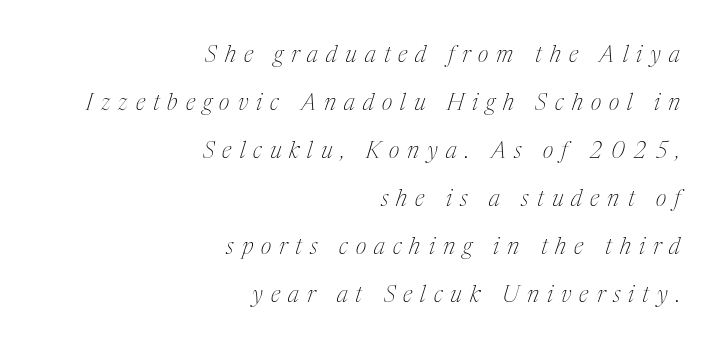
The image shows 23 px text type, italic (leaning right); set right-aligned, loose line spacing (2.09x), unusually wide letter spacing (+0.35 em), not underlined.
